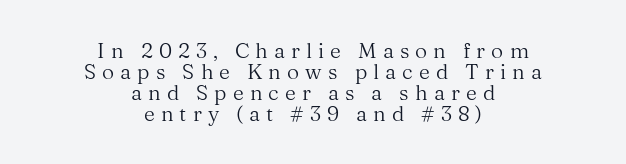
Each new line begins almost immediately beneath the previous one. One-word summary of the alignment: center. It's the straight-up-and-down kind of type. Stroke mass is kept to a normal reading level or below.
